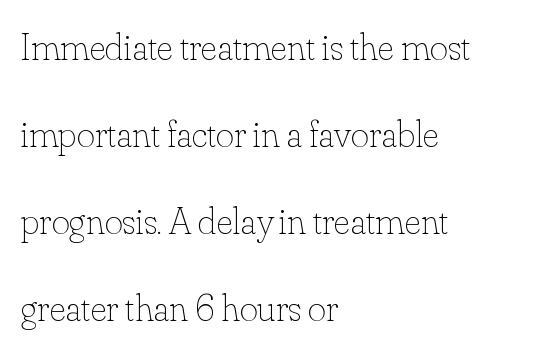
Q: Is the text bold? A: No.
Q: Is the text italic (slanted)? A: No, it is upright.
Q: Is the text underlined? A: No.
Q: How is the paragraph aligned? A: Left-aligned.
Q: Is the spacing between letters normal or unusually wide? A: Normal.
Q: Is the spacing between lines tight, normal or loose? A: Loose.
Q: Width (condensed, normal, or wide)? A: Normal.
Q: Stroke contrast? A: Low.
Q: x-height? A: Small.
Q: Monospaced? A: No.
